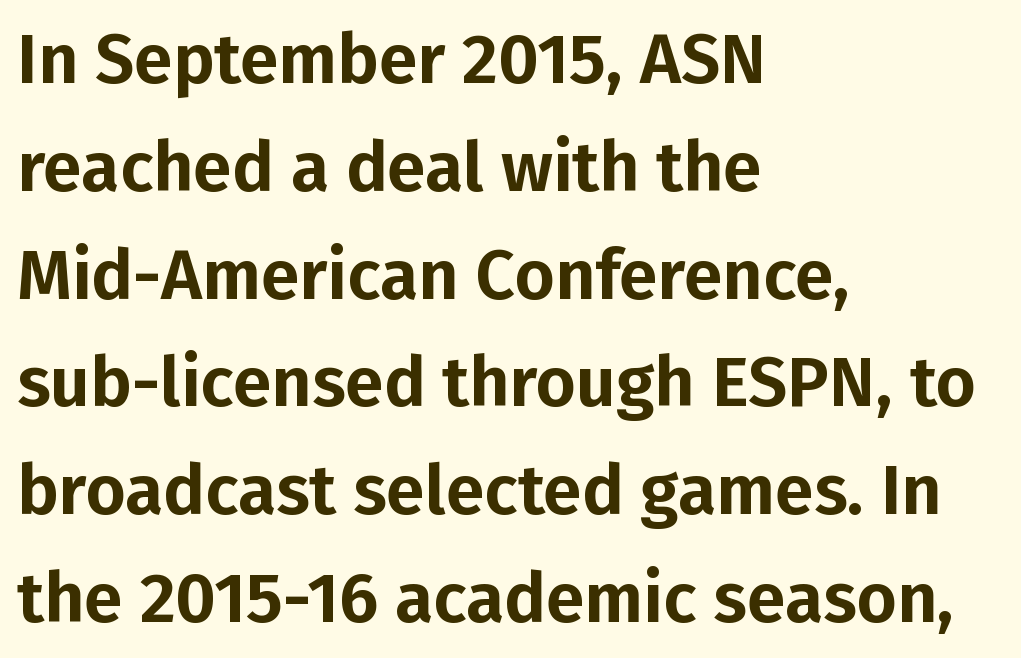
The image shows 70 px sans-serif type, upright; set left-aligned, normal line spacing (1.54x), normal letter spacing, not underlined; low stroke contrast and a medium x-height.
